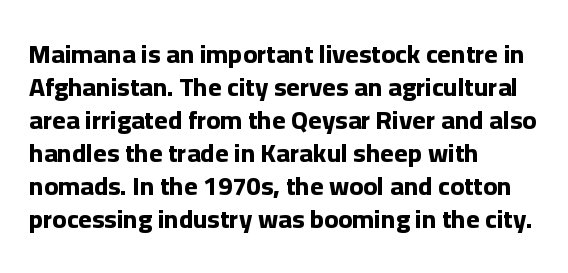
Q: Is the text bold? A: Yes.
Q: Is the text italic (slanted)? A: No, it is upright.
Q: Is the text underlined? A: No.
Q: How is the paragraph aligned? A: Left-aligned.
Q: Is the spacing between letters normal or unusually wide? A: Normal.
Q: Is the spacing between lines tight, normal or loose? A: Normal.
